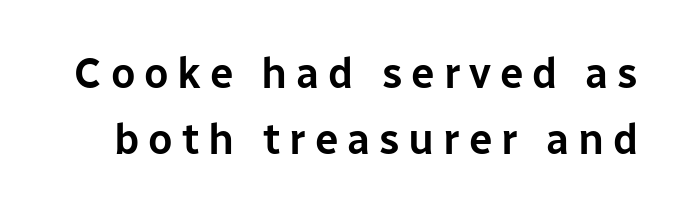
The image shows 42 px sans-serif type, upright; set normal line spacing (1.57x), unusually wide letter spacing (+0.21 em), not underlined; low stroke contrast and a medium x-height.
